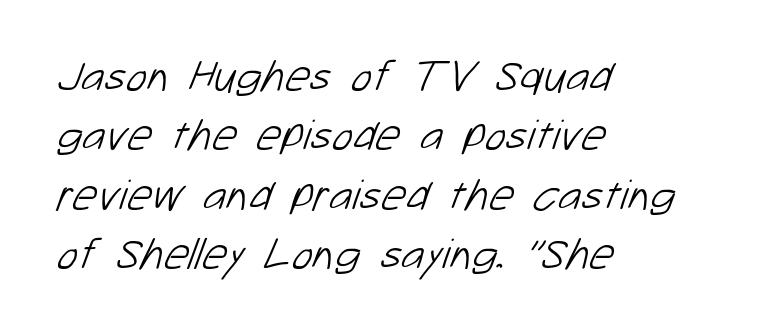
Q: Is the text bold? A: No.
Q: Is the typeface a serif or a sans-serif typeface? A: Sans-serif.
Q: Is the text underlined? A: No.
Q: How is the paragraph aligned? A: Left-aligned.
Q: Is the spacing between letters normal or unusually wide? A: Normal.
Q: Is the spacing between lines tight, normal or loose? A: Normal.
Q: Width (condensed, normal, or wide)? A: Normal.
Q: Stroke contrast? A: Low.
Q: x-height? A: Medium.
Q: Monospaced? A: No.
